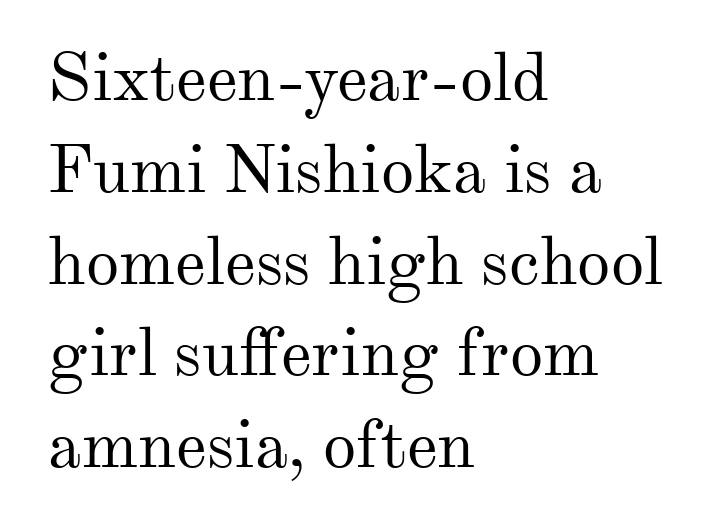
Q: Is the text bold? A: No.
Q: Is the text italic (slanted)? A: No, it is upright.
Q: Is the typeface a serif or a sans-serif typeface? A: Serif.
Q: Is the text underlined? A: No.
Q: How is the paragraph aligned? A: Left-aligned.
Q: Is the spacing between letters normal or unusually wide? A: Normal.
Q: Is the spacing between lines tight, normal or loose? A: Normal.
Q: Width (condensed, normal, or wide)? A: Normal.
Q: Stroke contrast? A: Medium.
Q: x-height? A: Small.
Q: Monospaced? A: No.
